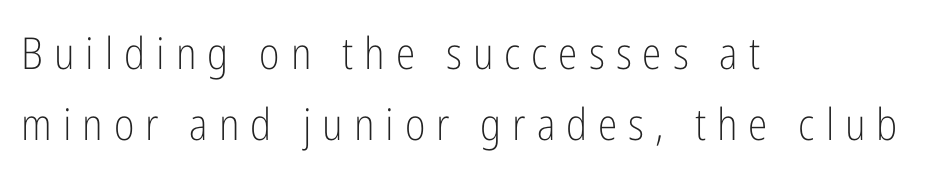
{"serif": "no", "italic": "no", "bold": "no", "weight": "light", "width": "condensed", "stroke_contrast": "low", "x_height": "medium", "monospaced": "no", "underline": "no", "align": "left", "line_spacing": "normal", "line_spacing_ratio": 1.62, "letter_spacing": "wide", "letter_spacing_em": 0.25, "glyph_px": 44}
